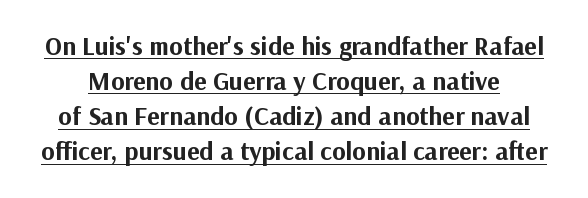
The image shows 26 px bold type, upright; set normal line spacing (1.35x), normal letter spacing, underlined.
